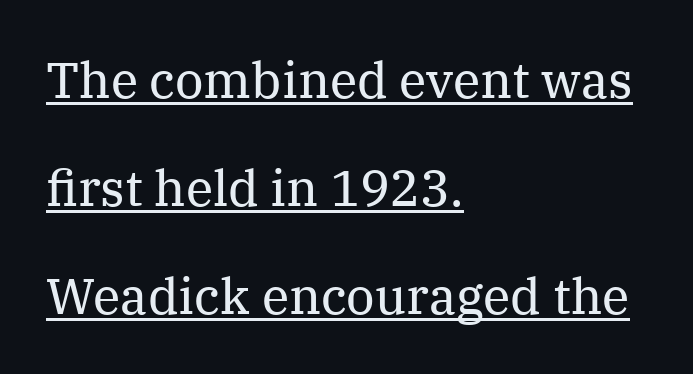
Q: Is the text bold? A: No.
Q: Is the text italic (slanted)? A: No, it is upright.
Q: Is the typeface a serif or a sans-serif typeface? A: Serif.
Q: Is the text underlined? A: Yes.
Q: How is the paragraph aligned? A: Left-aligned.
Q: Is the spacing between letters normal or unusually wide? A: Normal.
Q: Is the spacing between lines tight, normal or loose? A: Loose.
Q: Width (condensed, normal, or wide)? A: Normal.
Q: Stroke contrast? A: Medium.
Q: x-height? A: Medium.
Q: Monospaced? A: No.
